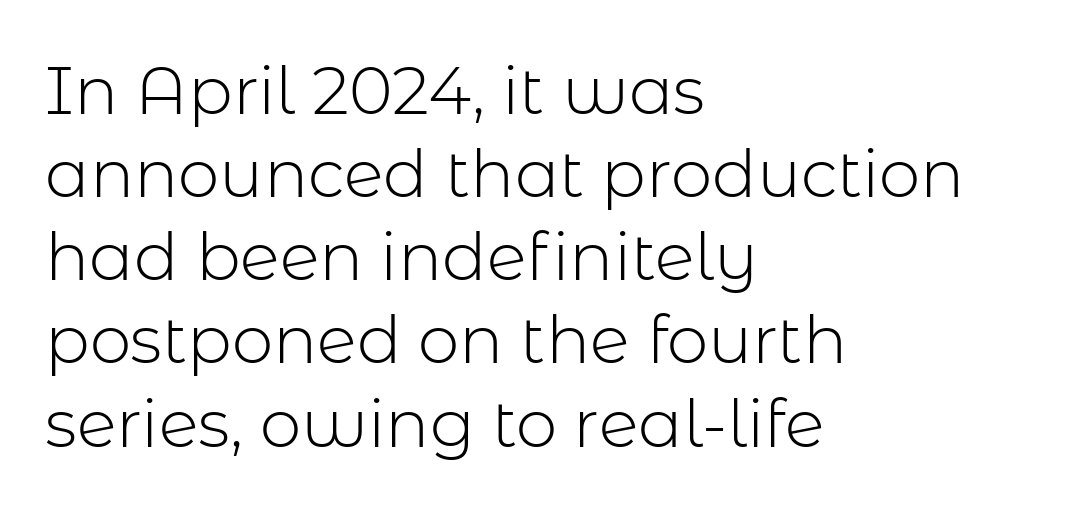
Q: Is the text bold? A: No.
Q: Is the text italic (slanted)? A: No, it is upright.
Q: Is the typeface a serif or a sans-serif typeface? A: Sans-serif.
Q: Is the text underlined? A: No.
Q: How is the paragraph aligned? A: Left-aligned.
Q: Is the spacing between letters normal or unusually wide? A: Normal.
Q: Is the spacing between lines tight, normal or loose? A: Normal.
Q: Width (condensed, normal, or wide)? A: Normal.
Q: Stroke contrast? A: Low.
Q: x-height? A: Medium.
Q: Monospaced? A: No.
